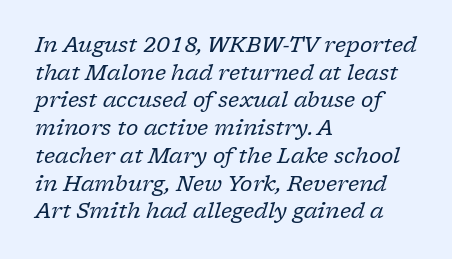
Q: Is the text bold? A: No.
Q: Is the text italic (slanted)? A: Yes, it leans right by about 17 degrees.
Q: Is the text underlined? A: No.
Q: How is the paragraph aligned? A: Left-aligned.
Q: Is the spacing between letters normal or unusually wide? A: Normal.
Q: Is the spacing between lines tight, normal or loose? A: Normal.
